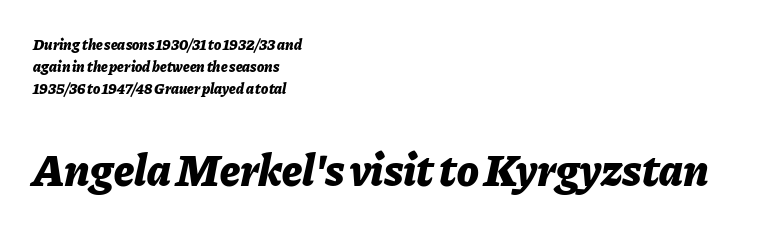
Typographic density is high because the face is bold. Of the two passages, the one underneath uses the larger point size. In CSS terms this would be text-align: left. The line texture is even and compact thanks to regular tracking.
